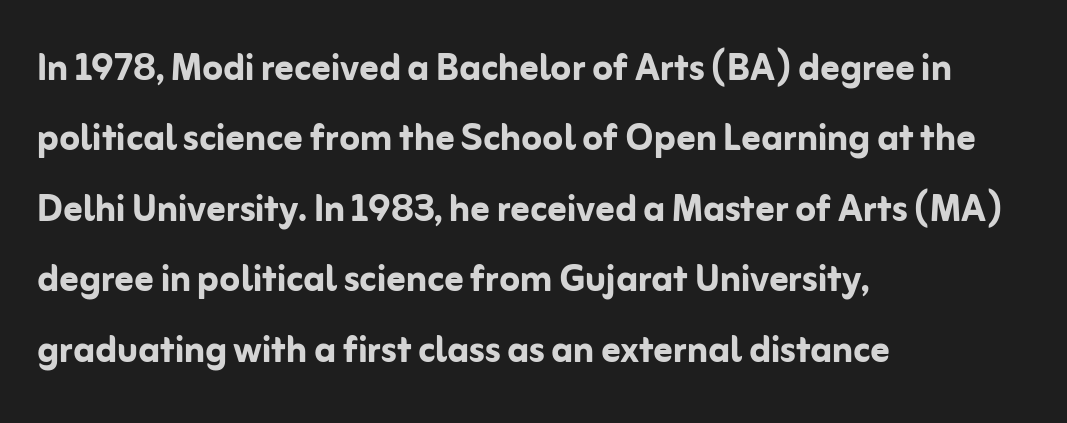
Q: Is the text bold? A: Yes.
Q: Is the text italic (slanted)? A: No, it is upright.
Q: Is the typeface a serif or a sans-serif typeface? A: Sans-serif.
Q: Is the text underlined? A: No.
Q: How is the paragraph aligned? A: Left-aligned.
Q: Is the spacing between letters normal or unusually wide? A: Normal.
Q: Is the spacing between lines tight, normal or loose? A: Normal.
Q: Width (condensed, normal, or wide)? A: Normal.
Q: Stroke contrast? A: Low.
Q: x-height? A: Medium.
Q: Monospaced? A: No.
